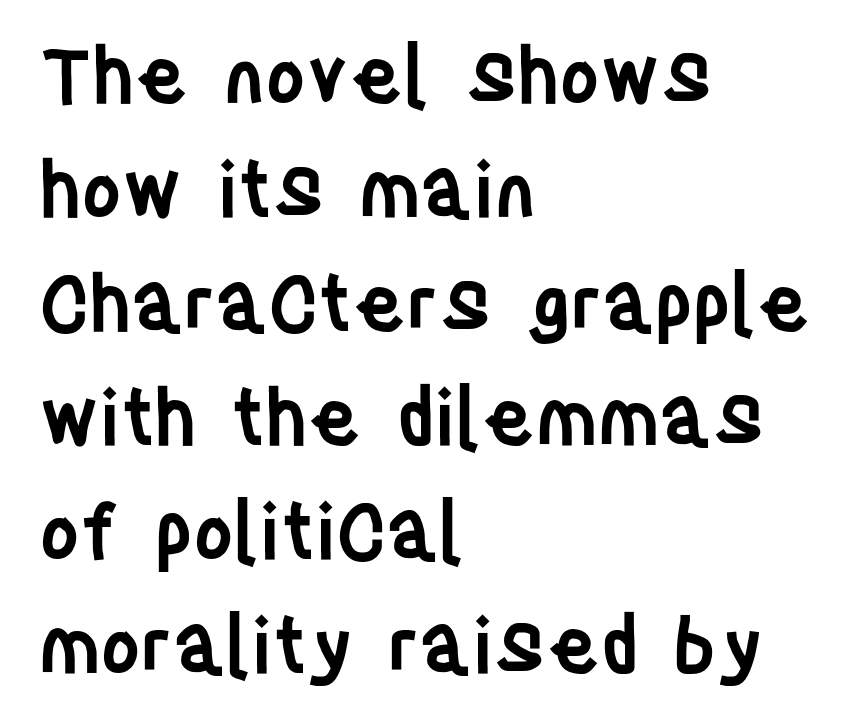
Q: Is the text bold? A: Semi-bold.
Q: Is the text italic (slanted)? A: No, it is upright.
Q: Is the typeface a serif or a sans-serif typeface? A: Sans-serif.
Q: Is the text underlined? A: No.
Q: How is the paragraph aligned? A: Left-aligned.
Q: Is the spacing between letters normal or unusually wide? A: Normal.
Q: Is the spacing between lines tight, normal or loose? A: Normal.
Q: Width (condensed, normal, or wide)? A: Condensed.
Q: Stroke contrast? A: Low.
Q: x-height? A: Large.
Q: Monospaced? A: No.
